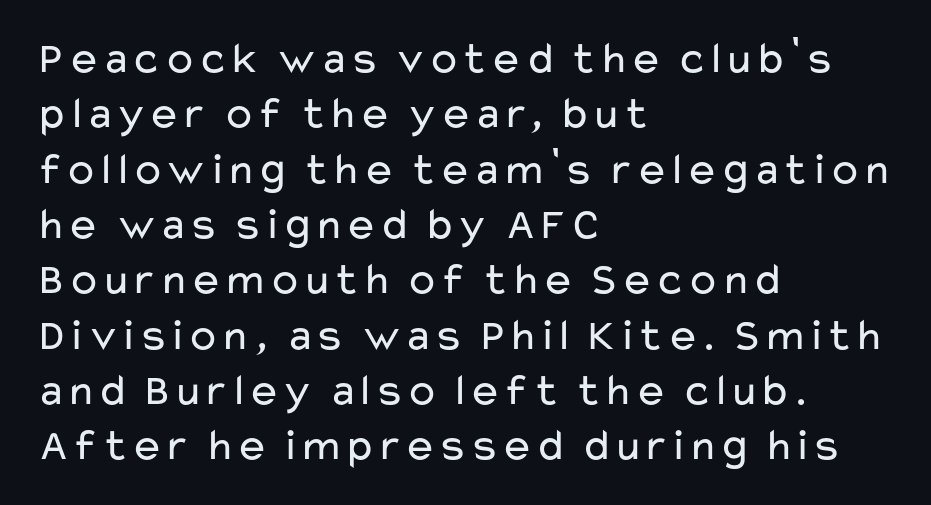
Q: Is the text bold? A: No.
Q: Is the text italic (slanted)? A: No, it is upright.
Q: Is the typeface a serif or a sans-serif typeface? A: Sans-serif.
Q: Is the text underlined? A: No.
Q: How is the paragraph aligned? A: Left-aligned.
Q: Is the spacing between letters normal or unusually wide? A: Normal.
Q: Width (condensed, normal, or wide)? A: Wide.
Q: Stroke contrast? A: Low.
Q: x-height? A: Medium.
Q: Monospaced? A: No.
